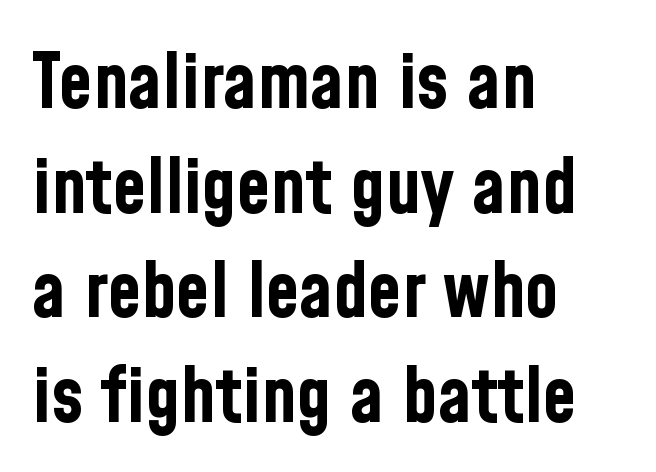
The image shows 77 px bold, condensed sans-serif type, upright; set left-aligned, normal line spacing (1.36x), normal letter spacing, not underlined; low stroke contrast and a medium x-height.
